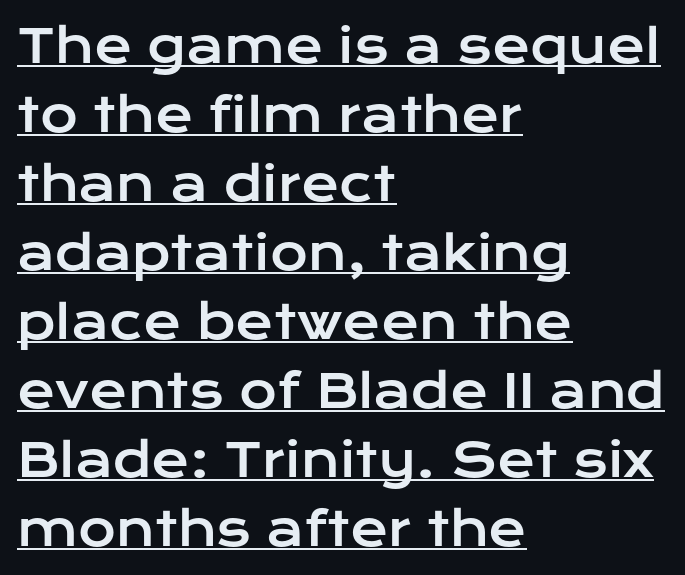
Q: Is the text italic (slanted)? A: No, it is upright.
Q: Is the typeface a serif or a sans-serif typeface? A: Sans-serif.
Q: Is the text underlined? A: Yes.
Q: How is the paragraph aligned? A: Left-aligned.
Q: Is the spacing between letters normal or unusually wide? A: Normal.
Q: Is the spacing between lines tight, normal or loose? A: Normal.
Q: Width (condensed, normal, or wide)? A: Wide.
Q: Stroke contrast? A: Low.
Q: x-height? A: Medium.
Q: Monospaced? A: No.
